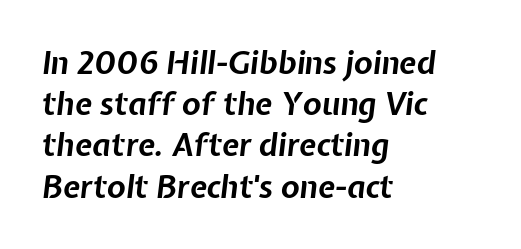
The passage shown stacks its lines at a standard gap. A typesetter would call this proportional, since set widths differ per character. As a designer I'd log this as weight 700, bold. Observe the ordinary spacing: letters are neighbours, not strangers.
